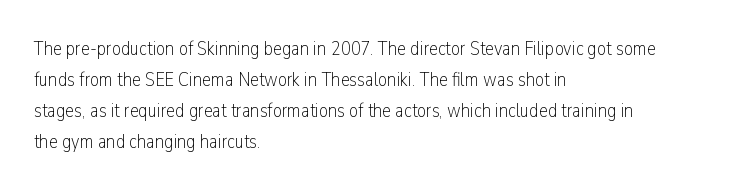
{"italic": "no", "bold": "no", "underline": "no", "align": "left", "line_spacing": "normal", "line_spacing_ratio": 1.55, "letter_spacing": "normal", "letter_spacing_em": 0.0, "glyph_px": 20}
